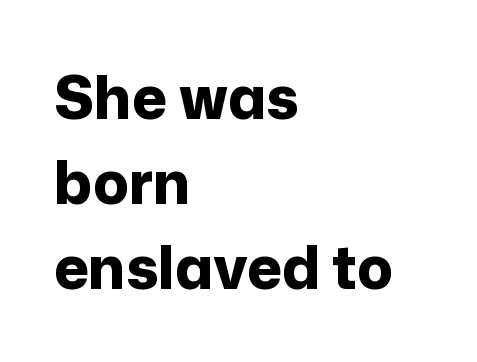
Q: Is the text bold? A: Yes.
Q: Is the text italic (slanted)? A: No, it is upright.
Q: Is the typeface a serif or a sans-serif typeface? A: Sans-serif.
Q: Is the text underlined? A: No.
Q: How is the paragraph aligned? A: Left-aligned.
Q: Is the spacing between letters normal or unusually wide? A: Normal.
Q: Is the spacing between lines tight, normal or loose? A: Normal.
Q: Width (condensed, normal, or wide)? A: Normal.
Q: Stroke contrast? A: Low.
Q: x-height? A: Medium.
Q: Monospaced? A: No.
